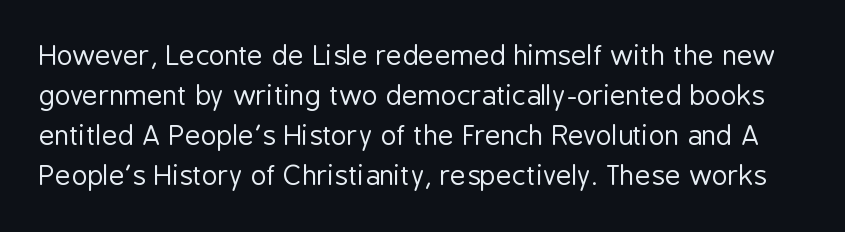
Reading down the column, the eye jumps a familiar distance to each next line. Heft: none added — not bold. Ascenders rise straight up at ninety degrees. Here the glyphs are tracked normally, forming tight word shapes.
